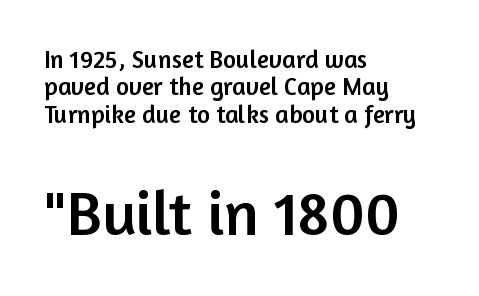
{"serif": "no", "italic": "no", "width": "normal", "stroke_contrast": "low", "x_height": "medium", "monospaced": "no", "underline": "no", "align": "left", "line_spacing": "tight", "line_spacing_ratio": 1.1, "letter_spacing": "normal", "letter_spacing_em": 0.0, "larger_block": "second", "size_ratio": 2.48, "glyph_px": 62}
